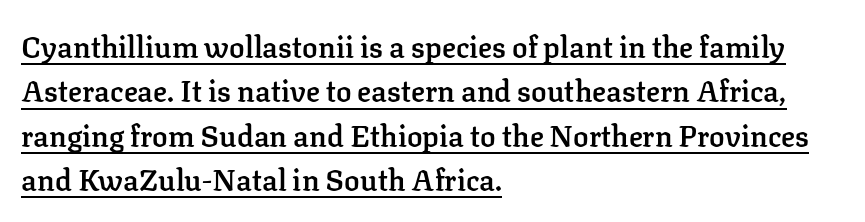
The image shows 29 px semibold serif type, upright; set left-aligned, normal line spacing (1.53x), normal letter spacing, underlined; low stroke contrast and a medium x-height.
